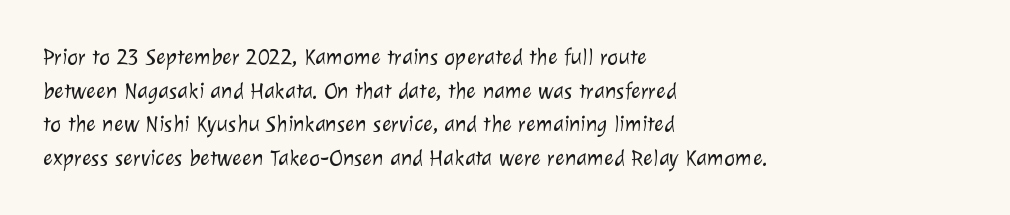
{"bold": "no", "underline": "no", "align": "left", "line_spacing": "normal", "line_spacing_ratio": 1.46, "letter_spacing": "normal", "letter_spacing_em": 0.0, "glyph_px": 23}
